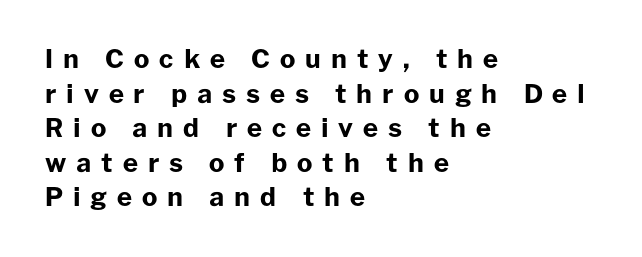
Q: Is the text bold? A: Yes.
Q: Is the text italic (slanted)? A: No, it is upright.
Q: Is the text underlined? A: No.
Q: How is the paragraph aligned? A: Left-aligned.
Q: Is the spacing between letters normal or unusually wide? A: Unusually wide.
Q: Is the spacing between lines tight, normal or loose? A: Normal.
